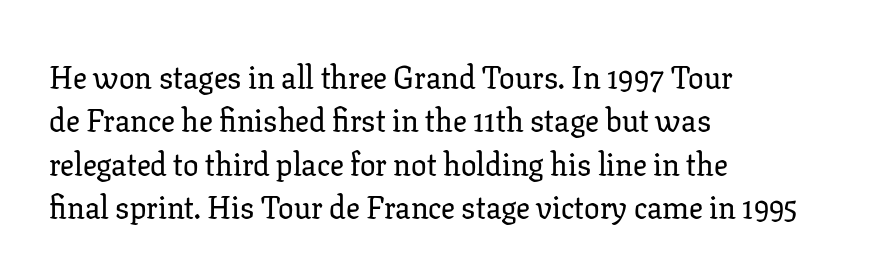
Q: Is the text italic (slanted)? A: No, it is upright.
Q: Is the typeface a serif or a sans-serif typeface? A: Serif.
Q: Is the text underlined? A: No.
Q: How is the paragraph aligned? A: Left-aligned.
Q: Is the spacing between letters normal or unusually wide? A: Normal.
Q: Is the spacing between lines tight, normal or loose? A: Normal.
Q: Width (condensed, normal, or wide)? A: Normal.
Q: Stroke contrast? A: Low.
Q: x-height? A: Medium.
Q: Monospaced? A: No.
